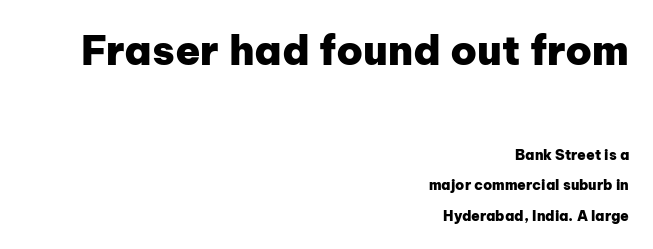
The type family on display is of the sans-serif kind. The block of text is sparse from top to bottom, with ample space between rows. The strip under each line holds only bare page. Characters remain perfectly vertical along every line. Varying glyph widths throughout — classic text-font behaviour. The font is running at its bold setting.
